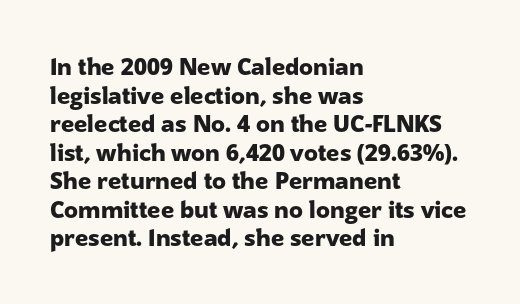
{"italic": "no", "bold": "yes", "underline": "no", "align": "left", "line_spacing_ratio": 1.24, "letter_spacing": "normal", "letter_spacing_em": 0.0, "glyph_px": 23}
